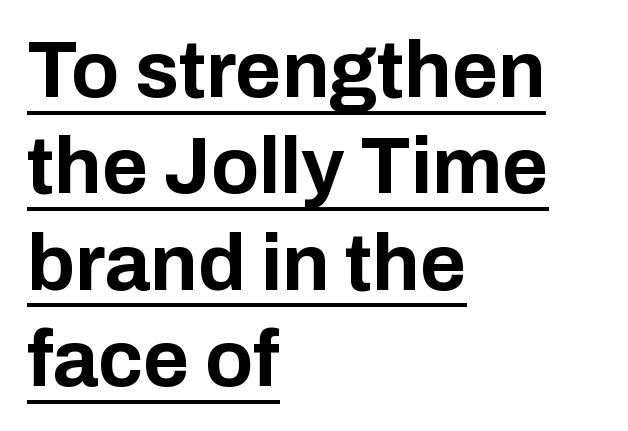
The image shows 79 px bold sans-serif type, upright; set left-aligned, line spacing 1.22x, normal letter spacing, underlined; low stroke contrast and a medium x-height.
